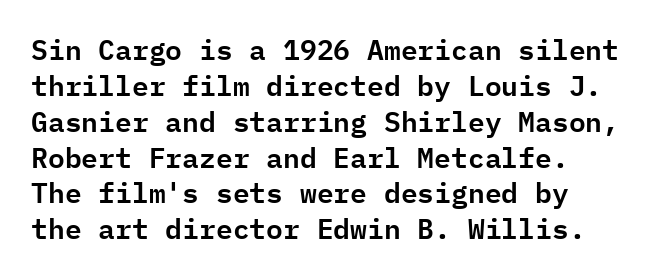
Q: Is the text italic (slanted)? A: No, it is upright.
Q: Is the typeface a serif or a sans-serif typeface? A: Sans-serif.
Q: Is the text underlined? A: No.
Q: Is the spacing between letters normal or unusually wide? A: Normal.
Q: Is the spacing between lines tight, normal or loose? A: Normal.
Q: Width (condensed, normal, or wide)? A: Normal.
Q: Stroke contrast? A: Low.
Q: x-height? A: Medium.
Q: Monospaced? A: Yes.
